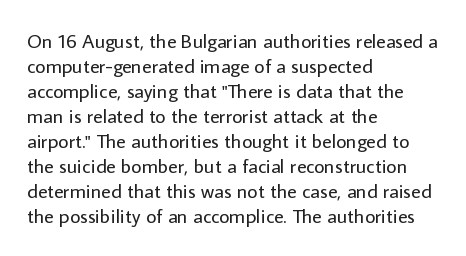
Underline: absent. These glyphs show unthickened strokes, regular width or finer. The leading is moderate, giving the passage an even texture. Upright lettering throughout.
